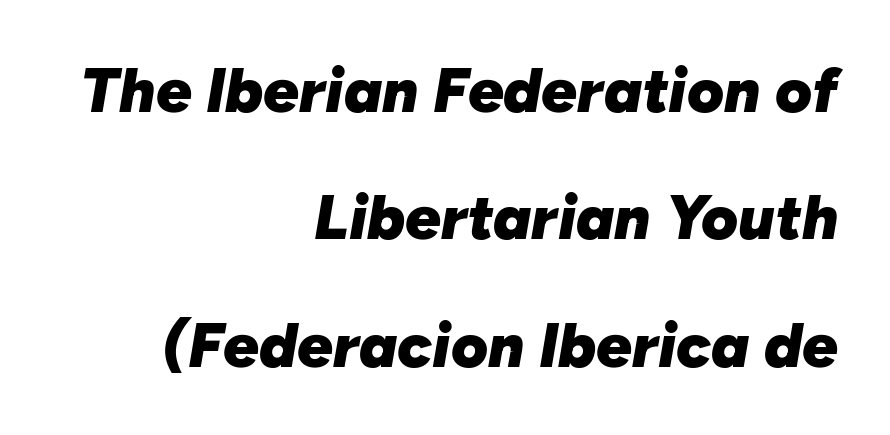
{"italic": "yes", "lean": "right", "slant_degrees": 10, "bold": "yes", "weight": "heavy", "width": "normal", "stroke_contrast": "low", "x_height": "medium", "monospaced": "no", "underline": "no", "align": "right", "line_spacing": "loose", "line_spacing_ratio": 2.02, "letter_spacing": "normal", "letter_spacing_em": 0.0, "glyph_px": 63}
